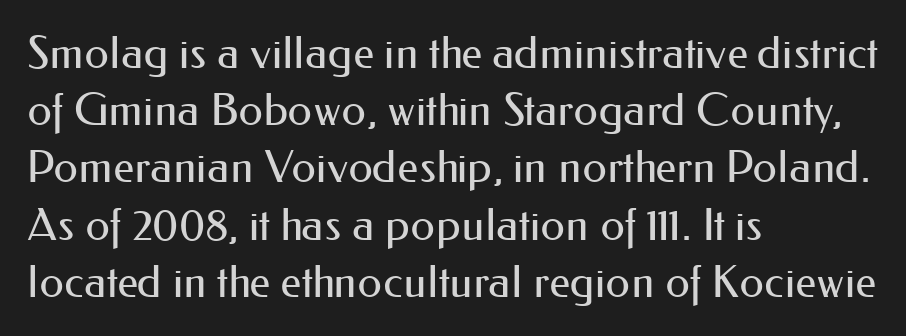
Q: Is the text bold? A: No.
Q: Is the text italic (slanted)? A: No, it is upright.
Q: Is the typeface a serif or a sans-serif typeface? A: Sans-serif.
Q: Is the text underlined? A: No.
Q: How is the paragraph aligned? A: Left-aligned.
Q: Is the spacing between letters normal or unusually wide? A: Normal.
Q: Is the spacing between lines tight, normal or loose? A: Normal.
Q: Width (condensed, normal, or wide)? A: Normal.
Q: Stroke contrast? A: Medium.
Q: x-height? A: Small.
Q: Monospaced? A: No.
